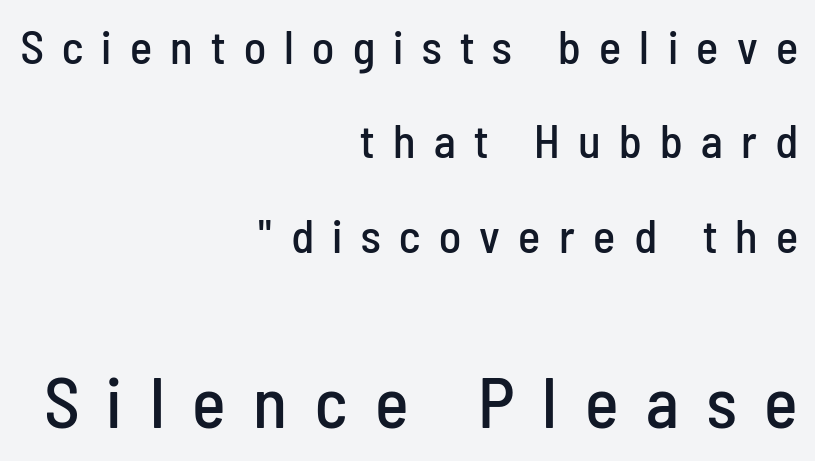
{"serif": "no", "italic": "no", "width": "condensed", "stroke_contrast": "low", "x_height": "medium", "monospaced": "no", "underline": "no", "align": "right", "line_spacing": "loose", "line_spacing_ratio": 2.01, "letter_spacing": "wide", "letter_spacing_em": 0.39, "larger_block": "second", "size_ratio": 1.51, "glyph_px": 71}
